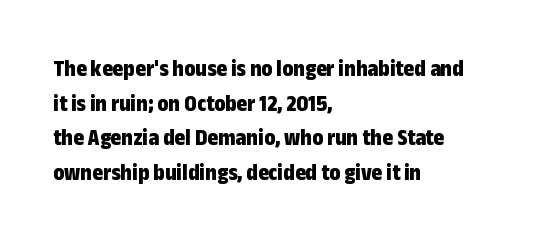
{"italic": "no", "bold": "yes", "underline": "no", "align": "left", "line_spacing": "normal", "line_spacing_ratio": 1.51, "letter_spacing": "normal", "letter_spacing_em": 0.0, "glyph_px": 23}
